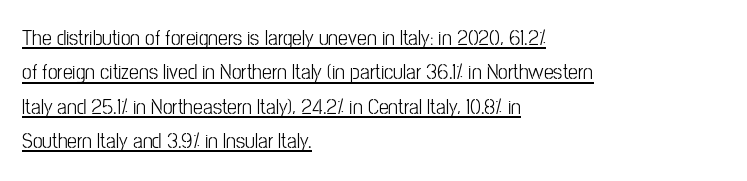
{"italic": "no", "underline": "yes", "align": "left", "line_spacing": "normal", "line_spacing_ratio": 1.56, "letter_spacing": "normal", "letter_spacing_em": 0.0, "glyph_px": 22}
